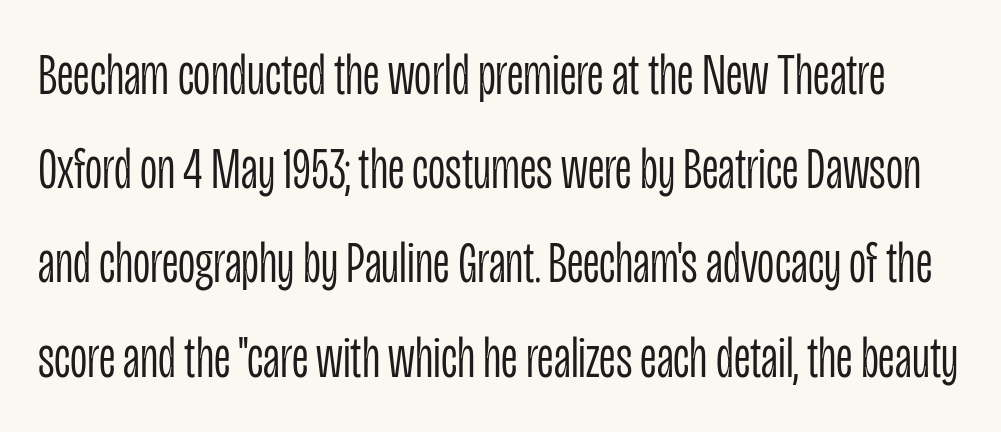
The space between consecutive lines is moderate. If you drew a line through each stem, it would be perfectly vertical. No chunkiness to these letters — they're not bold. The designer went with a sans here, leaving each stem footless. The letters advance in unequal steps, a hallmark of proportional type.
